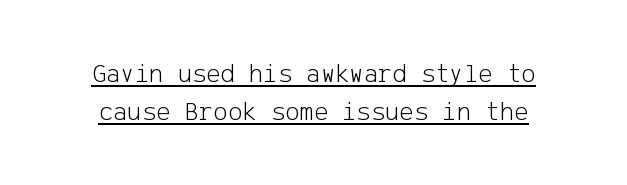
The image shows 27 px text type, upright; set centered, normal line spacing (1.41x), normal letter spacing, underlined.
